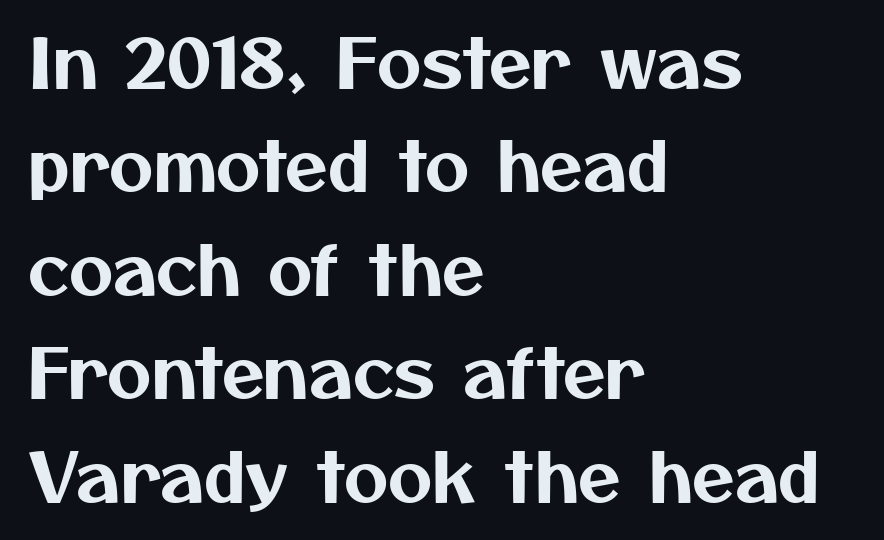
This sample is left-justified, so line endings fall wherever the words run out. The lines sit at an ordinary, default distance from one another. Unmarked baselines from the first word to the last. Each letter keeps its own natural width here, so spacing adapts to shape. To sum up the face: it is a sans, with no serifs.
